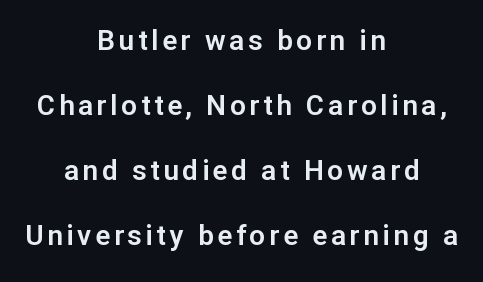
Think of a printed novel: that variable character pitch is what you see here. The paragraph shown floats in the horizontal middle. The area under the type is left untouched. The letters stand straight up with perfectly vertical stems.
